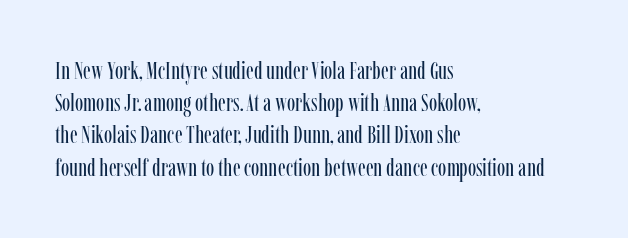
These lines keep a tight, regular rhythm from letter to letter. This sample is left-justified, so line endings fall wherever the words run out. The space between consecutive lines is moderate. Do the letters lean? They stand straight. The passage shown is not underscored anywhere. Stems and bowls with no extra thickness — not bold.
